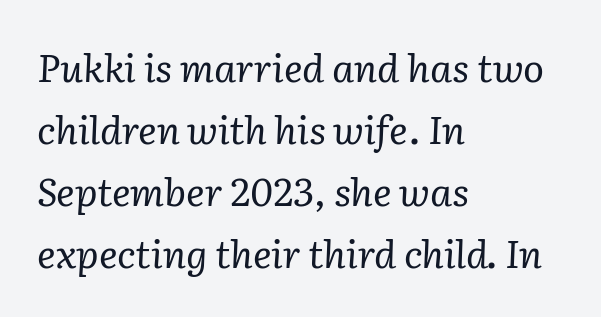
Q: Is the text bold? A: No.
Q: Is the text italic (slanted)? A: Yes, it leans right by about 2 degrees.
Q: Is the typeface a serif or a sans-serif typeface? A: Serif.
Q: Is the text underlined? A: No.
Q: How is the paragraph aligned? A: Left-aligned.
Q: Is the spacing between letters normal or unusually wide? A: Normal.
Q: Is the spacing between lines tight, normal or loose? A: Normal.
Q: Width (condensed, normal, or wide)? A: Normal.
Q: Stroke contrast? A: Low.
Q: x-height? A: Medium.
Q: Monospaced? A: No.
